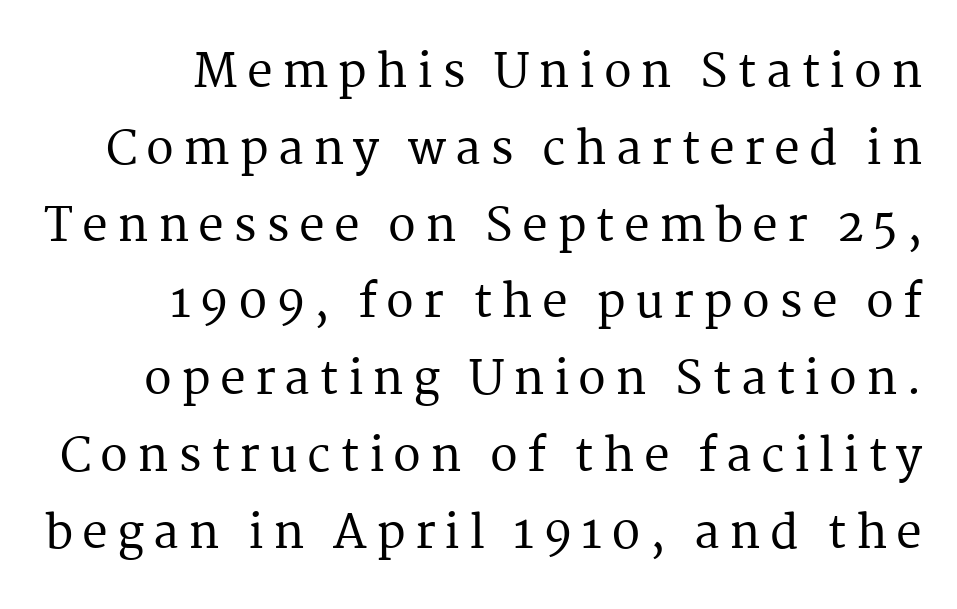
Q: Is the text italic (slanted)? A: No, it is upright.
Q: Is the typeface a serif or a sans-serif typeface? A: Serif.
Q: Is the text underlined? A: No.
Q: How is the paragraph aligned? A: Right-aligned.
Q: Is the spacing between letters normal or unusually wide? A: Unusually wide.
Q: Is the spacing between lines tight, normal or loose? A: Normal.
Q: Width (condensed, normal, or wide)? A: Normal.
Q: Stroke contrast? A: Medium.
Q: x-height? A: Medium.
Q: Monospaced? A: No.
